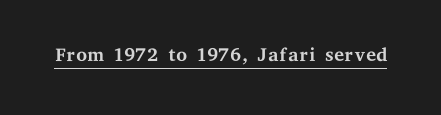
{"serif": "yes", "italic": "no", "bold": "no", "weight": "regular", "width": "wide", "stroke_contrast": "medium", "x_height": "medium", "monospaced": "no", "underline": "yes", "letter_spacing": "normal", "letter_spacing_em": 0.0, "glyph_px": 28}
